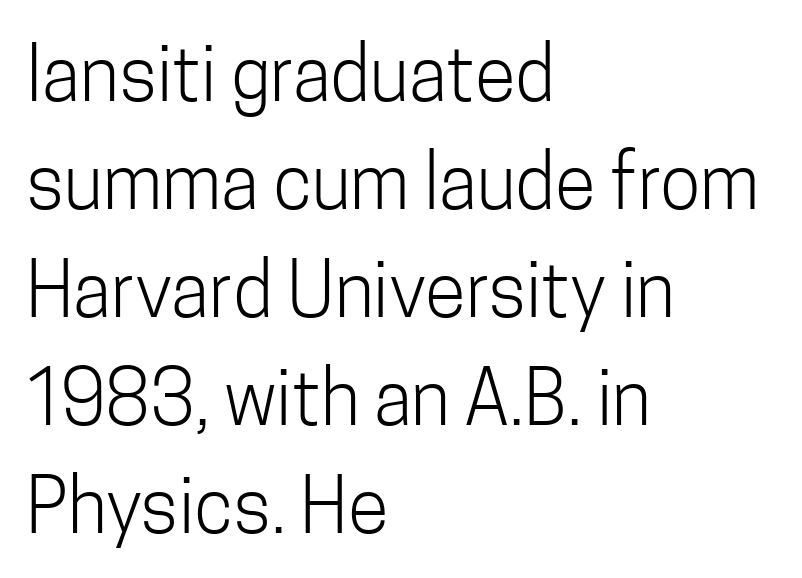
Notice how the stems are strictly vertical — no italics here. Words float on clear page, feet unadorned. Notice how descenders clear the ascenders below comfortably — that's standard leading. Character widths vary here, with narrow letters taking less room than wide ones. The face used here is rendered with its standard letterfit.
